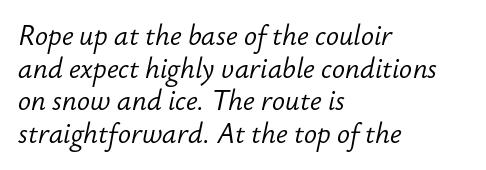
The image shows 27 px text type, italic (leaning right); set left-aligned, line spacing 1.21x, normal letter spacing, not underlined.
